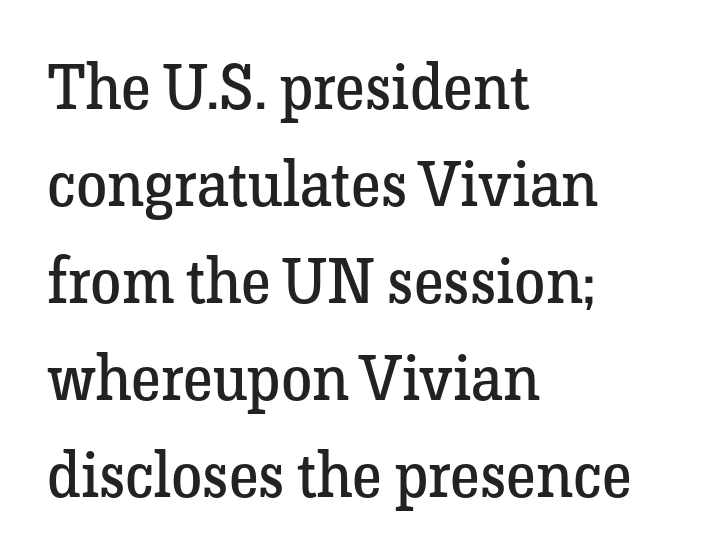
The image shows 63 px regular-weight serif type, upright; set left-aligned, normal line spacing (1.54x), normal letter spacing, not underlined; low stroke contrast and a medium x-height.
